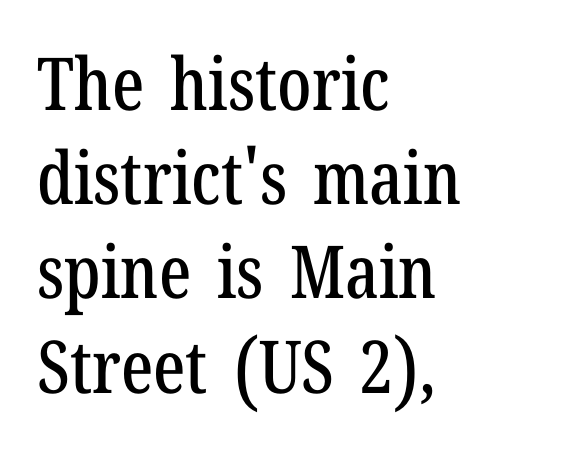
The image shows 73 px condensed serif type, upright; set left-aligned, normal line spacing (1.29x), normal letter spacing, not underlined; low stroke contrast and a medium x-height.
